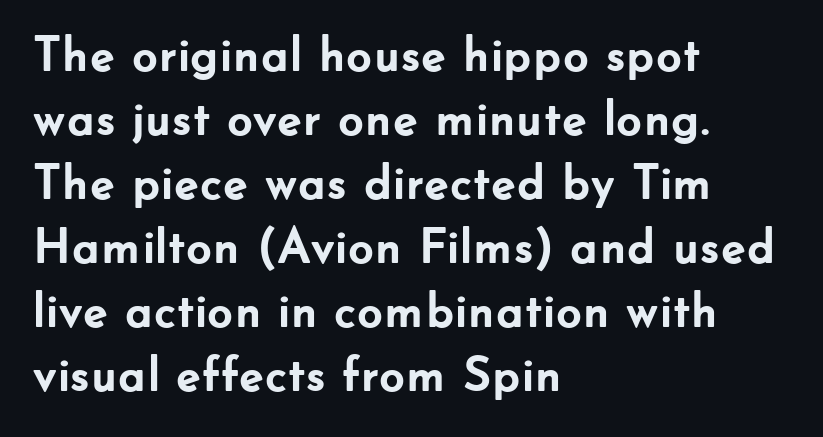
Q: Is the text bold? A: Yes.
Q: Is the text italic (slanted)? A: No, it is upright.
Q: Is the typeface a serif or a sans-serif typeface? A: Sans-serif.
Q: Is the text underlined? A: No.
Q: How is the paragraph aligned? A: Left-aligned.
Q: Is the spacing between letters normal or unusually wide? A: Normal.
Q: Is the spacing between lines tight, normal or loose? A: Normal.
Q: Width (condensed, normal, or wide)? A: Normal.
Q: Stroke contrast? A: Low.
Q: x-height? A: Small.
Q: Monospaced? A: No.
